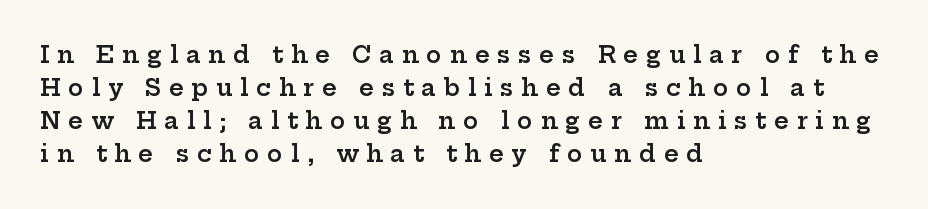
{"italic": "no", "bold": "semi", "underline": "no", "align": "left", "line_spacing": "normal", "line_spacing_ratio": 1.43, "letter_spacing": "wide", "letter_spacing_em": 0.34, "glyph_px": 23}
